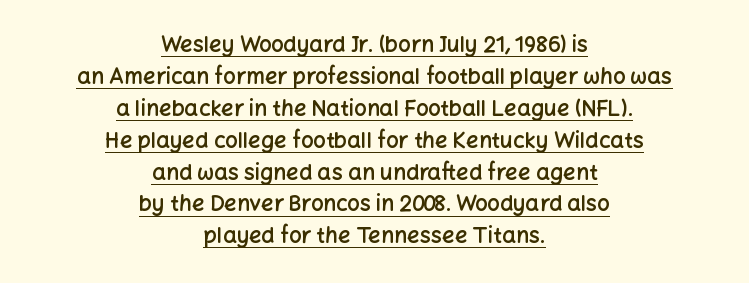
Q: Is the text bold? A: Semi-bold.
Q: Is the text italic (slanted)? A: No, it is upright.
Q: Is the text underlined? A: Yes.
Q: How is the paragraph aligned? A: Centered.
Q: Is the spacing between letters normal or unusually wide? A: Normal.
Q: Is the spacing between lines tight, normal or loose? A: Normal.
